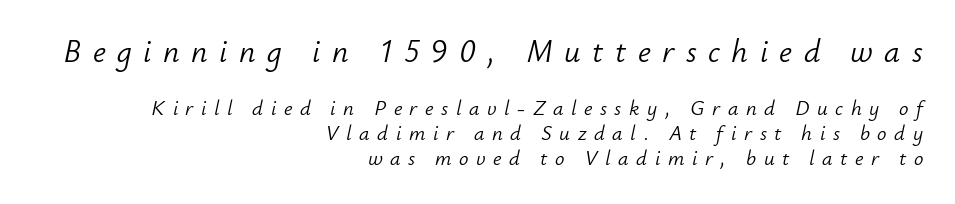
Q: Is the text bold? A: No.
Q: Is the text italic (slanted)? A: Yes, it leans right by about 12 degrees.
Q: Is the text underlined? A: No.
Q: How is the paragraph aligned? A: Right-aligned.
Q: Is the spacing between letters normal or unusually wide? A: Unusually wide.
Q: Which block of text is set in a larger size, the first (top) or the second (bottom)? A: The first (top) one.
Q: Width (condensed, normal, or wide)? A: Normal.
Q: Stroke contrast? A: Low.
Q: x-height? A: Small.
Q: Monospaced? A: No.
